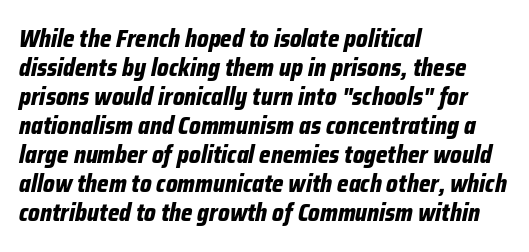
The image shows 24 px bold type, italic (leaning right); set left-aligned, line spacing 1.21x, normal letter spacing, not underlined.
